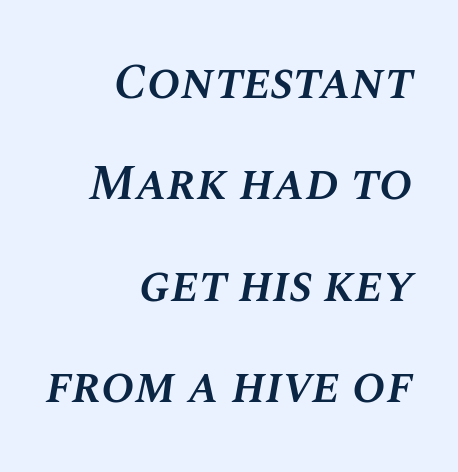
The image shows 50 px semibold type, italic (leaning right); set right-aligned, loose line spacing (2.03x), normal letter spacing, not underlined; medium stroke contrast and a large x-height.
